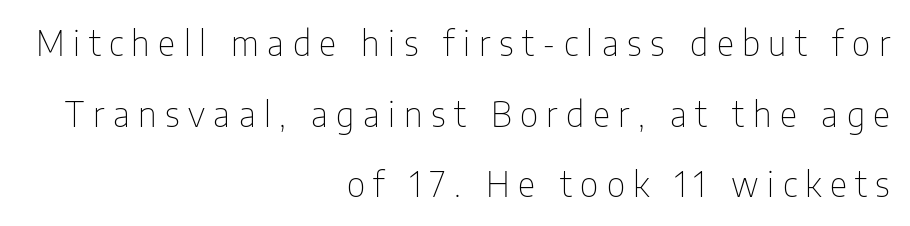
The cut favours lightness, reaching ordinary text weight at its darkest. The specimen reads as upright at a glance. Varying glyph widths throughout — classic text-font behaviour. Does extra space separate the letters? Yes, quite a lot of it.
